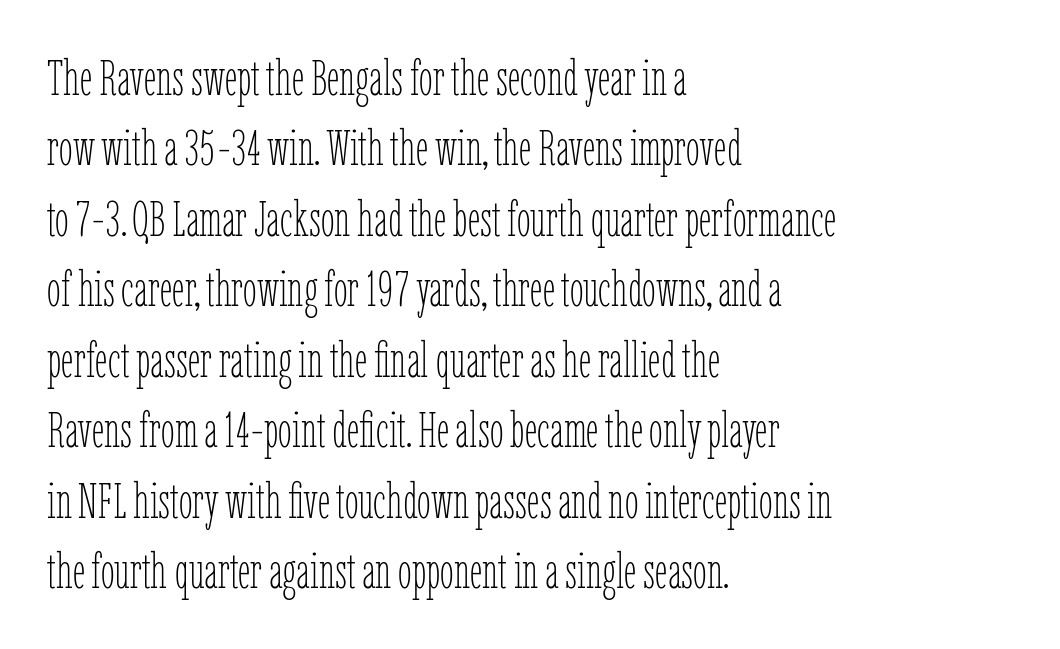
The image shows 50 px thin, condensed type, upright; set left-aligned, normal line spacing (1.41x), normal letter spacing, not underlined; low stroke contrast and a medium x-height.
